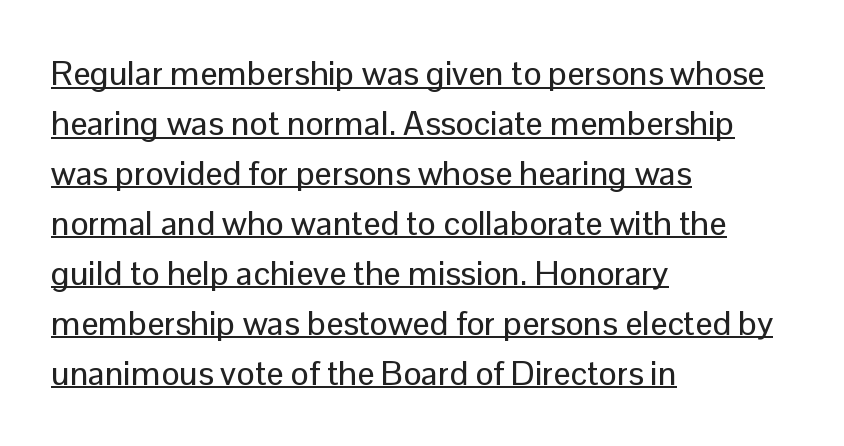
You could call the tracking neutral — neither tight nor loose. Interline gaps are of average width in this sample. Here the designer chose a conventional face with non-uniform glyph widths. This sample is left-justified, so line endings fall wherever the words run out. Students, observe the line beneath the letters — that is underlining. Ordinary non-slanted type is in use.
